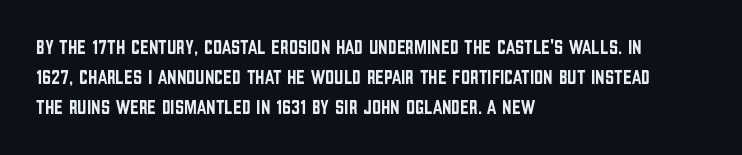
{"italic": "no", "underline": "no", "align": "left", "line_spacing": "normal", "line_spacing_ratio": 1.51, "letter_spacing": "normal", "letter_spacing_em": 0.0, "glyph_px": 20}
